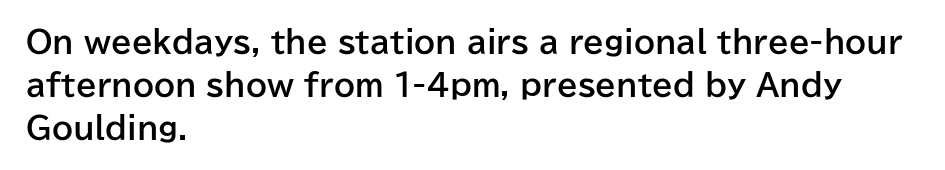
{"serif": "no", "italic": "no", "bold": "yes", "weight": "bold", "width": "normal", "stroke_contrast": "low", "x_height": "medium", "monospaced": "no", "underline": "no", "align": "left", "line_spacing": "normal", "line_spacing_ratio": 1.44, "letter_spacing": "normal", "letter_spacing_em": 0.0, "glyph_px": 30}
